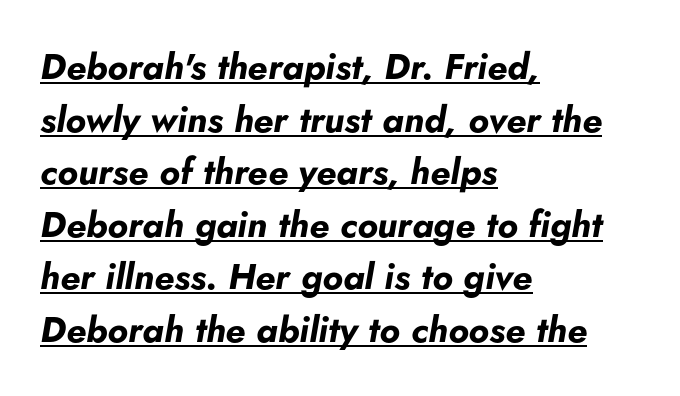
Q: Is the text bold? A: Yes.
Q: Is the text italic (slanted)? A: Yes, it leans right by about 5 degrees.
Q: Is the text underlined? A: Yes.
Q: How is the paragraph aligned? A: Left-aligned.
Q: Is the spacing between letters normal or unusually wide? A: Normal.
Q: Is the spacing between lines tight, normal or loose? A: Normal.
Q: Width (condensed, normal, or wide)? A: Normal.
Q: Stroke contrast? A: Low.
Q: x-height? A: Small.
Q: Monospaced? A: No.
